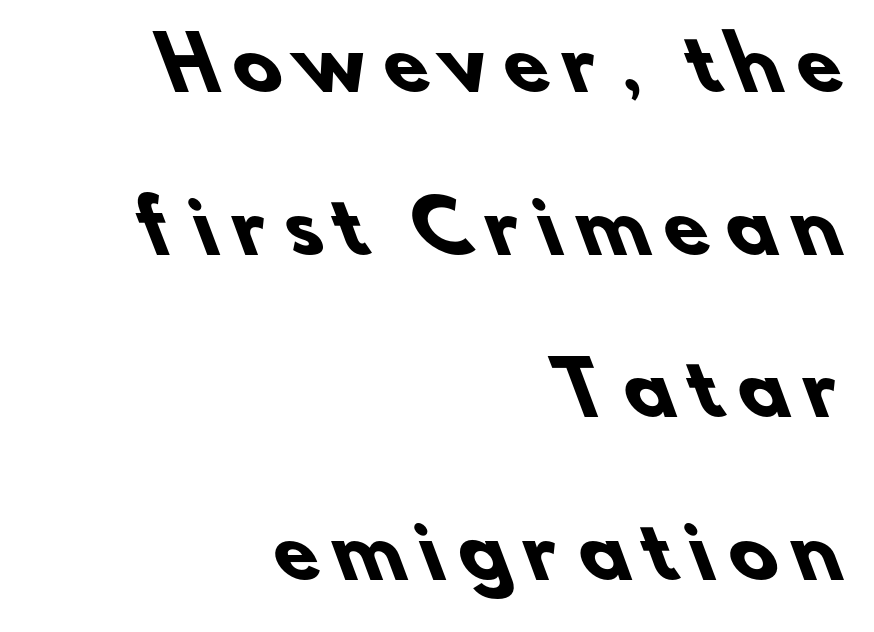
{"serif": "no", "bold": "yes", "weight": "heavy", "width": "normal", "stroke_contrast": "low", "x_height": "small", "monospaced": "no", "underline": "no", "align": "right", "line_spacing": "loose", "line_spacing_ratio": 2.26, "letter_spacing": "wide", "letter_spacing_em": 0.22, "glyph_px": 72}
